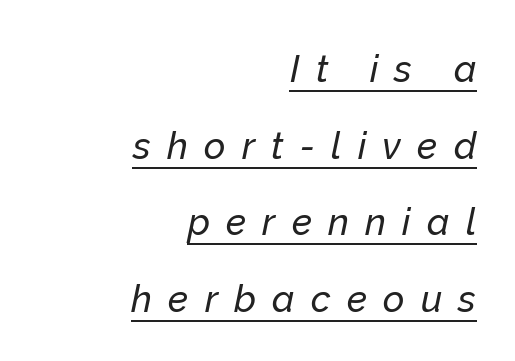
Short and long lines alike share a common ending point at right. Line spacing here is loose. This is underlined copy, the kind a proofreader might mark for attention. Characters are canted at an angle relative to the baseline's perpendicular.
